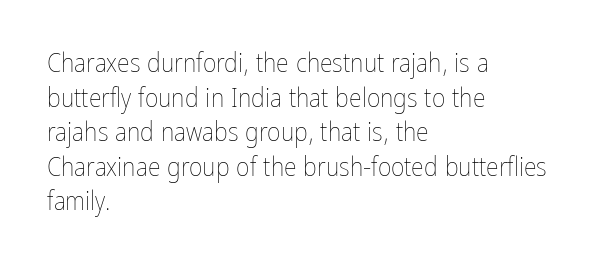
Q: Is the text bold? A: No.
Q: Is the text italic (slanted)? A: No, it is upright.
Q: Is the text underlined? A: No.
Q: How is the paragraph aligned? A: Left-aligned.
Q: Is the spacing between letters normal or unusually wide? A: Normal.
Q: Is the spacing between lines tight, normal or loose? A: Normal.
